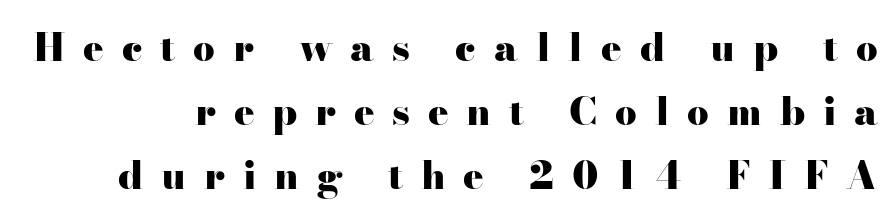
Compared with typical paragraphs, the rows here are spaced about the same. Loose tracking; the words dissolve into strings of separated letters. Thick stems and heavy bowls — unmistakably bold. Each letter's strokes conclude with small projecting serifs. Here the designer chose a conventional face with non-uniform glyph widths. Do the letters lean? They stand straight.
